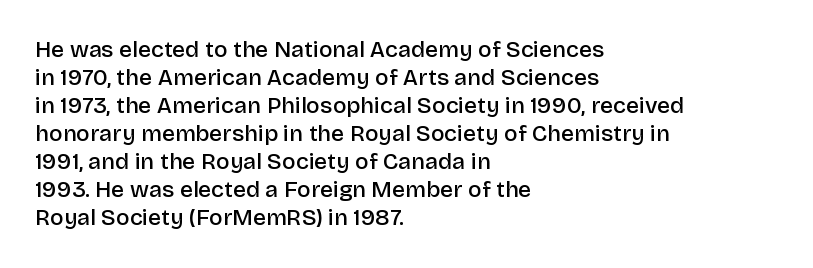
{"italic": "no", "bold": "semi", "underline": "no", "align": "left", "line_spacing_ratio": 1.22, "letter_spacing": "normal", "letter_spacing_em": 0.0, "glyph_px": 23}
